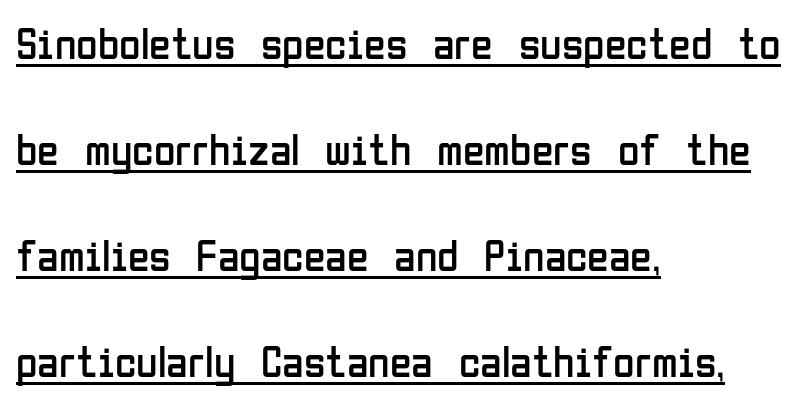
{"serif": "no", "italic": "no", "bold": "no", "weight": "regular", "width": "condensed", "stroke_contrast": "low", "x_height": "medium", "monospaced": "no", "underline": "yes", "align": "left", "line_spacing": "loose", "line_spacing_ratio": 2.41, "letter_spacing": "normal", "letter_spacing_em": 0.0, "glyph_px": 44}
